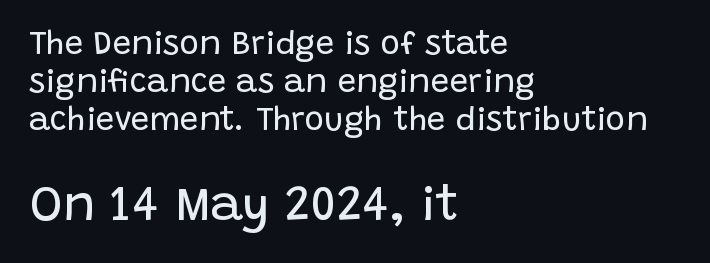
Q: Is the text bold? A: No.
Q: Is the text italic (slanted)? A: No, it is upright.
Q: Is the typeface a serif or a sans-serif typeface? A: Sans-serif.
Q: Is the text underlined? A: No.
Q: How is the paragraph aligned? A: Left-aligned.
Q: Is the spacing between letters normal or unusually wide? A: Normal.
Q: Is the spacing between lines tight, normal or loose? A: Tight.
Q: Which block of text is set in a larger size, the first (top) or the second (bottom)? A: The second (bottom) one.
Q: Width (condensed, normal, or wide)? A: Normal.
Q: Stroke contrast? A: Low.
Q: x-height? A: Large.
Q: Monospaced? A: No.
